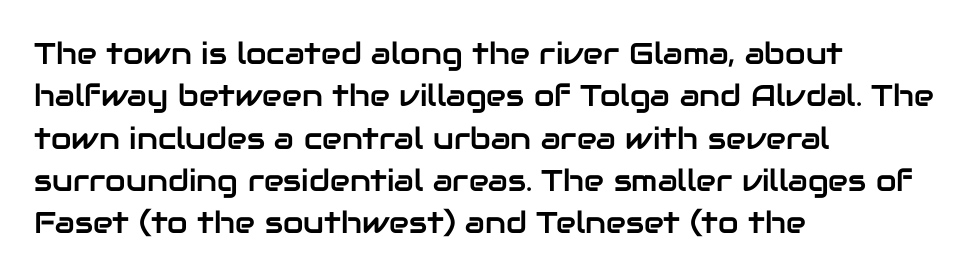
Q: Is the text italic (slanted)? A: No, it is upright.
Q: Is the typeface a serif or a sans-serif typeface? A: Sans-serif.
Q: Is the text underlined? A: No.
Q: How is the paragraph aligned? A: Left-aligned.
Q: Is the spacing between letters normal or unusually wide? A: Normal.
Q: Is the spacing between lines tight, normal or loose? A: Normal.
Q: Width (condensed, normal, or wide)? A: Normal.
Q: Stroke contrast? A: Low.
Q: x-height? A: Medium.
Q: Monospaced? A: No.
